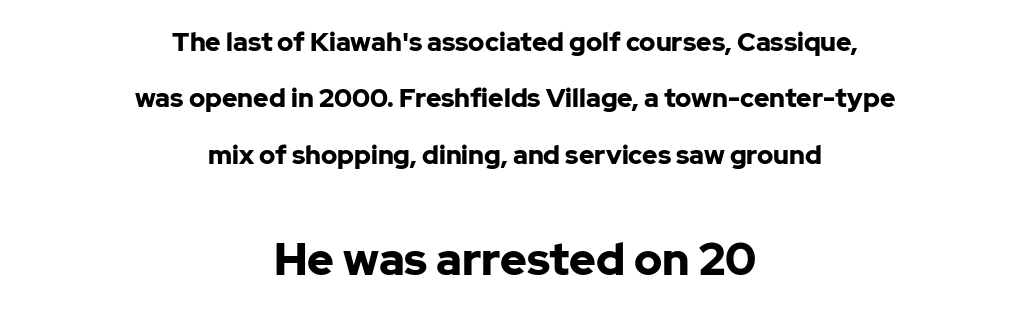
Q: Is the text bold? A: Yes.
Q: Is the text italic (slanted)? A: No, it is upright.
Q: Is the typeface a serif or a sans-serif typeface? A: Sans-serif.
Q: Is the text underlined? A: No.
Q: How is the paragraph aligned? A: Centered.
Q: Is the spacing between letters normal or unusually wide? A: Normal.
Q: Is the spacing between lines tight, normal or loose? A: Loose.
Q: Which block of text is set in a larger size, the first (top) or the second (bottom)? A: The second (bottom) one.
Q: Width (condensed, normal, or wide)? A: Normal.
Q: Stroke contrast? A: Low.
Q: x-height? A: Medium.
Q: Monospaced? A: No.
